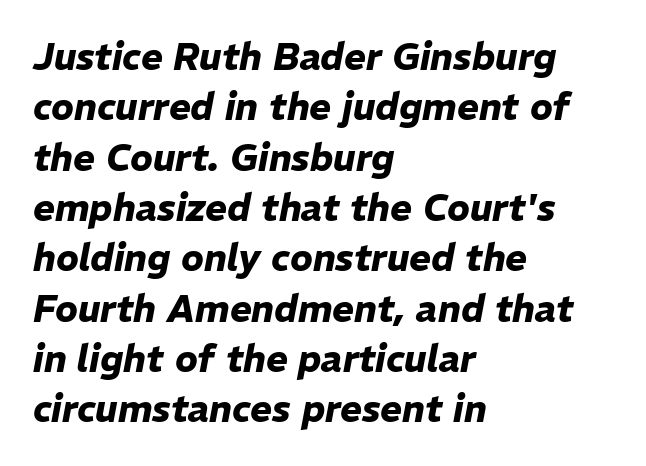
Q: Is the text bold? A: Yes.
Q: Is the text italic (slanted)? A: Yes, it leans right by about 11 degrees.
Q: Is the text underlined? A: No.
Q: How is the paragraph aligned? A: Left-aligned.
Q: Is the spacing between letters normal or unusually wide? A: Normal.
Q: Is the spacing between lines tight, normal or loose? A: Normal.
Q: Width (condensed, normal, or wide)? A: Normal.
Q: Stroke contrast? A: Low.
Q: x-height? A: Medium.
Q: Monospaced? A: No.
